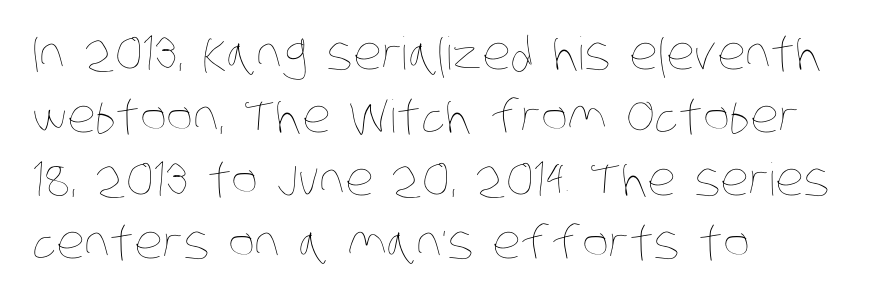
{"bold": "no", "weight": "thin", "width": "condensed", "stroke_contrast": "low", "x_height": "large", "monospaced": "no", "underline": "no", "align": "left", "line_spacing": "normal", "line_spacing_ratio": 1.4, "letter_spacing": "normal", "letter_spacing_em": 0.0, "glyph_px": 45}
